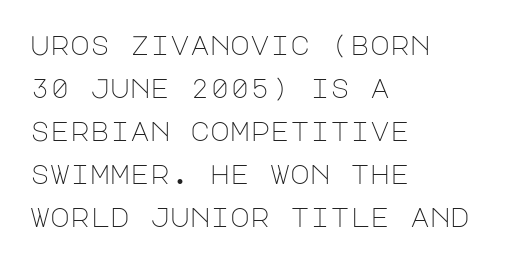
{"italic": "no", "bold": "no", "underline": "no", "align": "left", "line_spacing": "normal", "line_spacing_ratio": 1.59, "letter_spacing": "normal", "letter_spacing_em": 0.0, "glyph_px": 27}
